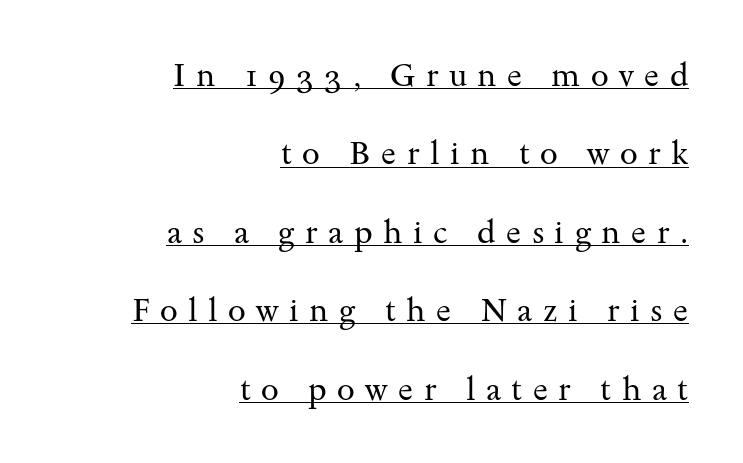
The rendering inserts visible extra space after every character. Honestly, the underline is the first thing you notice here. It's the straight-up-and-down kind of type. These lines are rendered in a variable-pitch font. Serif or sans? Serif — the stroke terminals have little feet. Line spacing here is loose.
